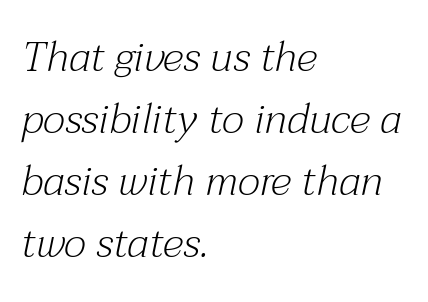
The image shows 42 px light serif type, italic (leaning right); set left-aligned, normal line spacing (1.48x), normal letter spacing, not underlined; medium stroke contrast and a medium x-height.
